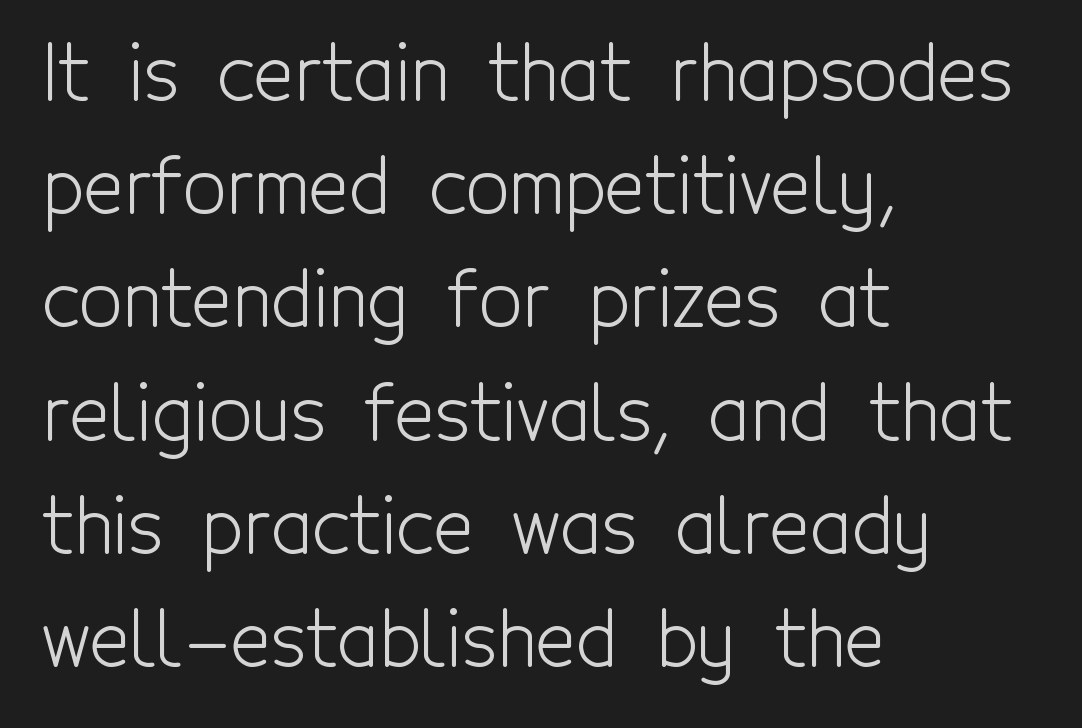
Think of a printed novel: that variable character pitch is what you see here. Beneath every word, the page is bare. Whoever set this chose a conventional vertical rhythm. No extra ink here — the face is not bold. In terms of letterspacing, this is plain default setting.
